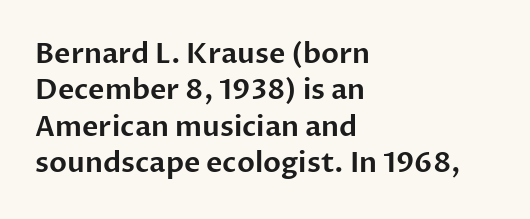
The image shows 28 px sans-serif type, upright; set left-aligned, normal line spacing (1.3x), normal letter spacing, not underlined; low stroke contrast and a medium x-height.
